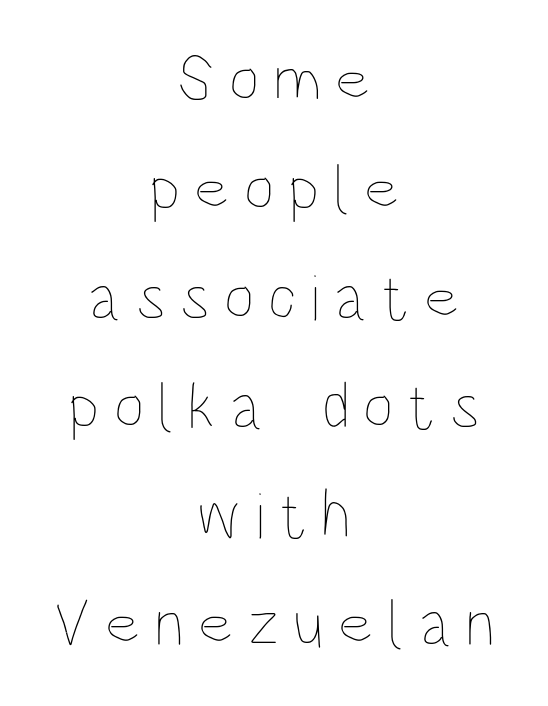
The image shows 66 px thin, condensed type, upright; set centered, normal line spacing (1.65x), unusually wide letter spacing (+0.22 em), not underlined; low stroke contrast and a large x-height.
